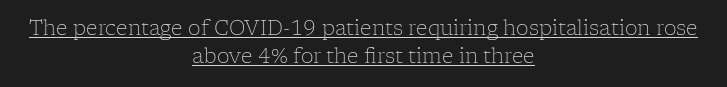
Looks like someone drew a line under every word here. A typesetter would call this leading conventional body-copy spacing. This sample uses an upright cut, with every glyph sitting square on the baseline. Does extra space separate the letters? No, they use regular spacing.
